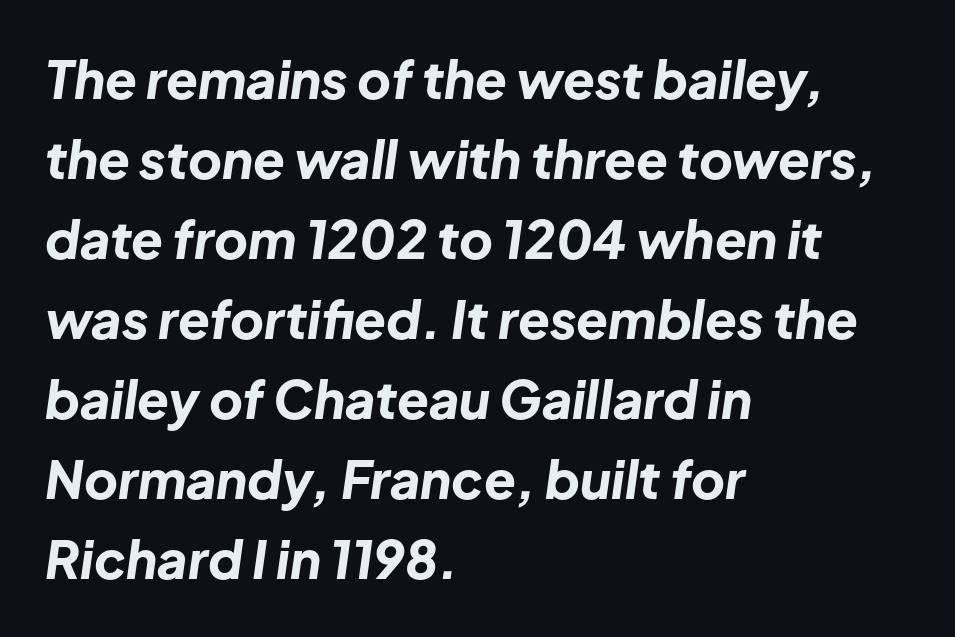
Q: Is the text bold? A: Yes.
Q: Is the text italic (slanted)? A: Yes, it leans right by about 8 degrees.
Q: Is the text underlined? A: No.
Q: How is the paragraph aligned? A: Left-aligned.
Q: Is the spacing between letters normal or unusually wide? A: Normal.
Q: Is the spacing between lines tight, normal or loose? A: Normal.
Q: Width (condensed, normal, or wide)? A: Normal.
Q: Stroke contrast? A: Low.
Q: x-height? A: Medium.
Q: Monospaced? A: No.
